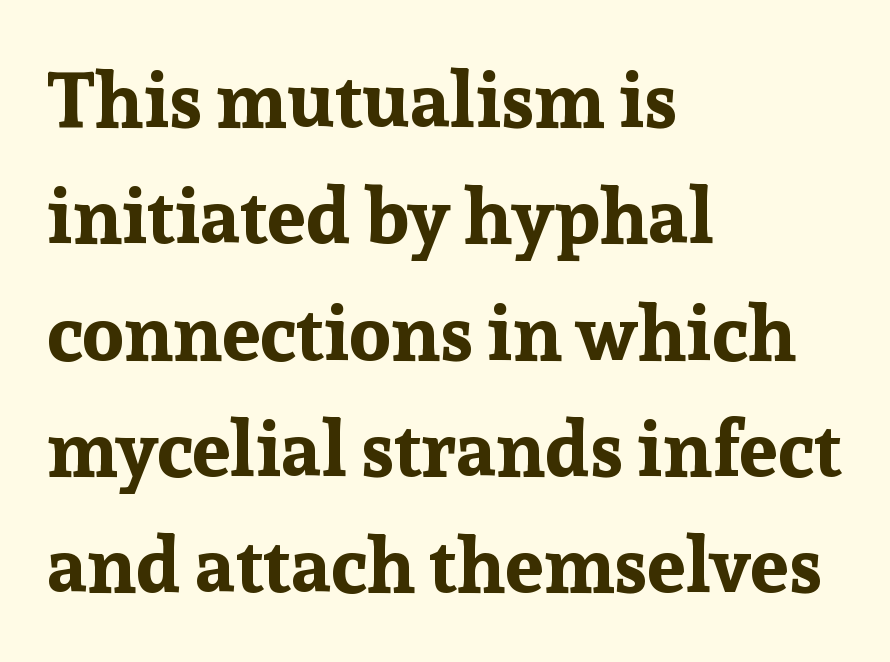
Q: Is the text bold? A: Yes.
Q: Is the text italic (slanted)? A: No, it is upright.
Q: Is the typeface a serif or a sans-serif typeface? A: Serif.
Q: Is the text underlined? A: No.
Q: How is the paragraph aligned? A: Left-aligned.
Q: Is the spacing between letters normal or unusually wide? A: Normal.
Q: Is the spacing between lines tight, normal or loose? A: Normal.
Q: Width (condensed, normal, or wide)? A: Normal.
Q: Stroke contrast? A: Low.
Q: x-height? A: Medium.
Q: Monospaced? A: No.
